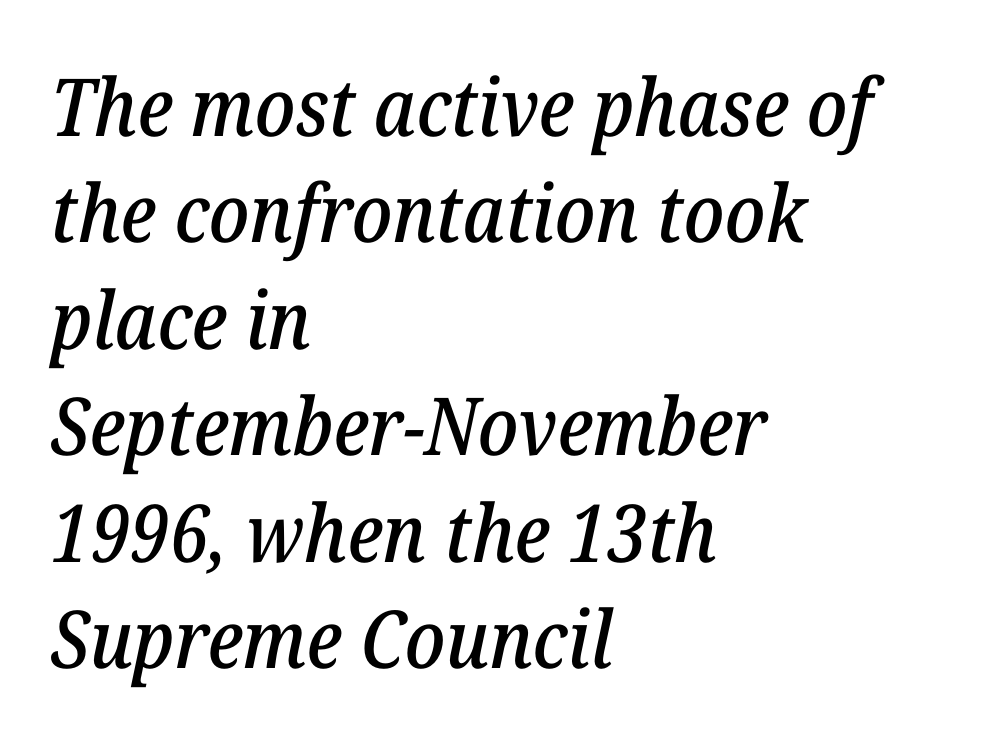
Quick note: italic. The passage shown has conventional tracking throughout. The setting favours the left margin, as ordinary paragraphs usually do. Underline: absent. Looks like regular typesetting: each glyph gets only the width it needs. Rows of type keep a routine distance in the vertical direction.
